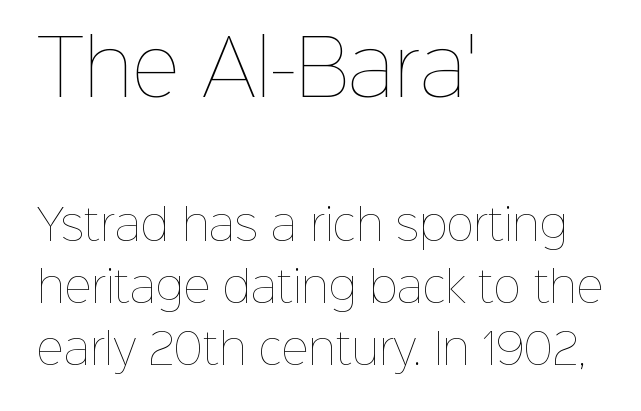
Q: Is the text bold? A: No.
Q: Is the text italic (slanted)? A: No, it is upright.
Q: Is the text underlined? A: No.
Q: How is the paragraph aligned? A: Left-aligned.
Q: Is the spacing between letters normal or unusually wide? A: Normal.
Q: Is the spacing between lines tight, normal or loose? A: Normal.
Q: Which block of text is set in a larger size, the first (top) or the second (bottom)? A: The first (top) one.
Q: Width (condensed, normal, or wide)? A: Normal.
Q: Stroke contrast? A: Low.
Q: x-height? A: Medium.
Q: Monospaced? A: No.
